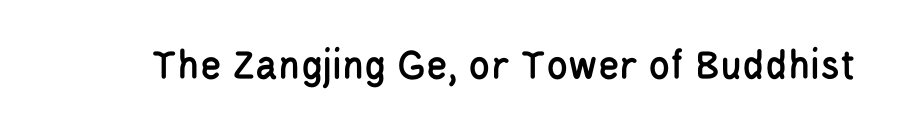
Q: Is the text italic (slanted)? A: No, it is upright.
Q: Is the typeface a serif or a sans-serif typeface? A: Sans-serif.
Q: Is the text underlined? A: No.
Q: Is the spacing between letters normal or unusually wide? A: Normal.
Q: Width (condensed, normal, or wide)? A: Condensed.
Q: Stroke contrast? A: Low.
Q: x-height? A: Large.
Q: Monospaced? A: No.
